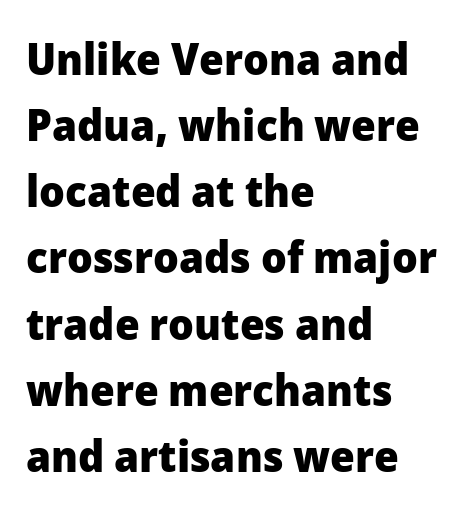
Is this a sans? Yes — the strokes have no serifs. Quick note: interline space is typical. Each line starts at the same left margin while the right side varies. The strip under each line holds only bare page. In terms of weight, the rendering is a true, heavy bold. You could call the tracking neutral — neither tight nor loose.
